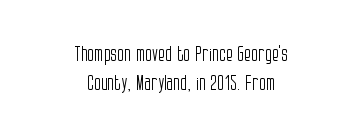
{"italic": "no", "bold": "no", "underline": "no", "align": "center", "line_spacing": "normal", "line_spacing_ratio": 1.44, "letter_spacing": "normal", "letter_spacing_em": 0.0, "glyph_px": 20}
